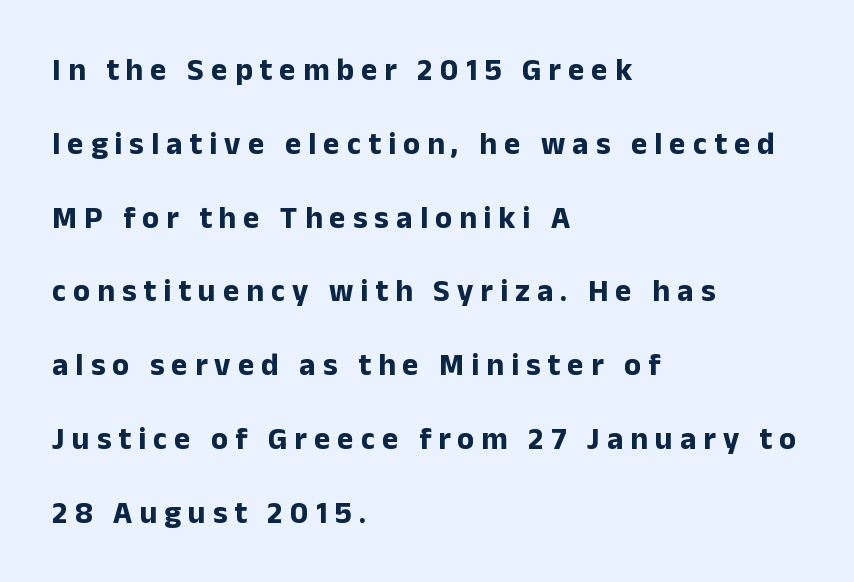
The image shows 31 px bold sans-serif type, upright; set left-aligned, loose line spacing (2.38x), unusually wide letter spacing (+0.23 em), not underlined; low stroke contrast and a medium x-height.
